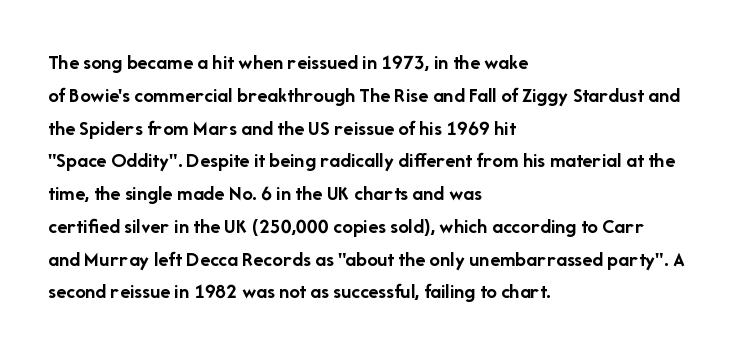
The image shows 21 px bold type, upright; set left-aligned, normal line spacing (1.56x), normal letter spacing, not underlined.
